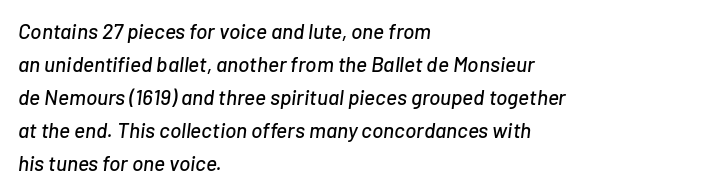
Leading: standard. A classic flush-left, rag-right setting is used for this passage. Observe the ordinary spacing: letters are neighbours, not strangers. You can tell it's italic because the verticals aren't actually vertical. Plain, unruled lines of type.
